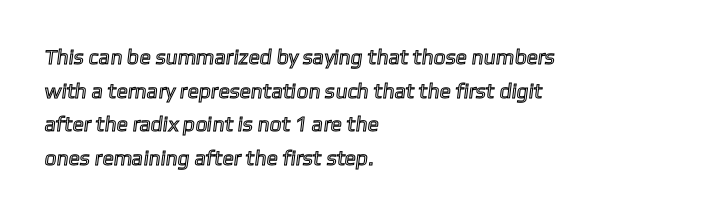
Q: Is the text underlined? A: No.
Q: How is the paragraph aligned? A: Left-aligned.
Q: Is the spacing between letters normal or unusually wide? A: Normal.
Q: Is the spacing between lines tight, normal or loose? A: Normal.
